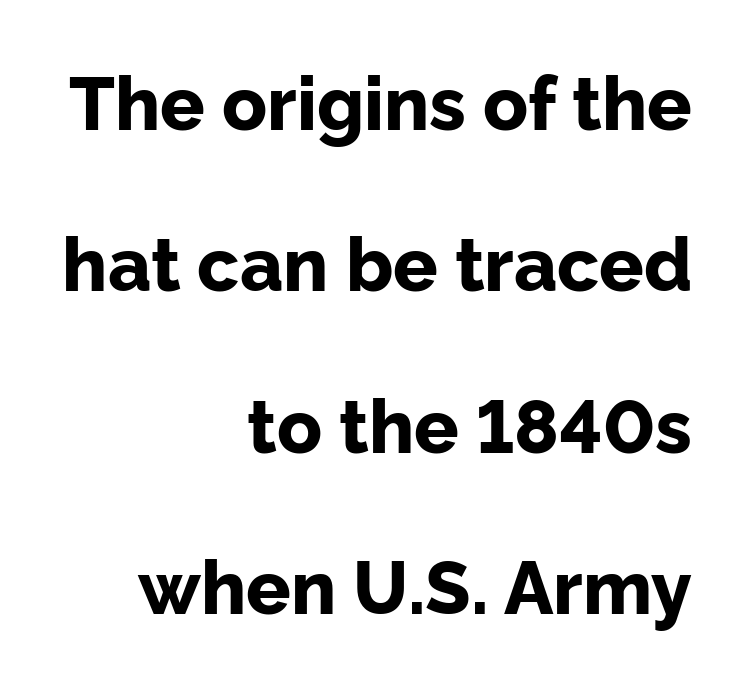
The image shows 74 px bold sans-serif type, upright; set right-aligned, loose line spacing (2.18x), normal letter spacing, not underlined; low stroke contrast and a medium x-height.
